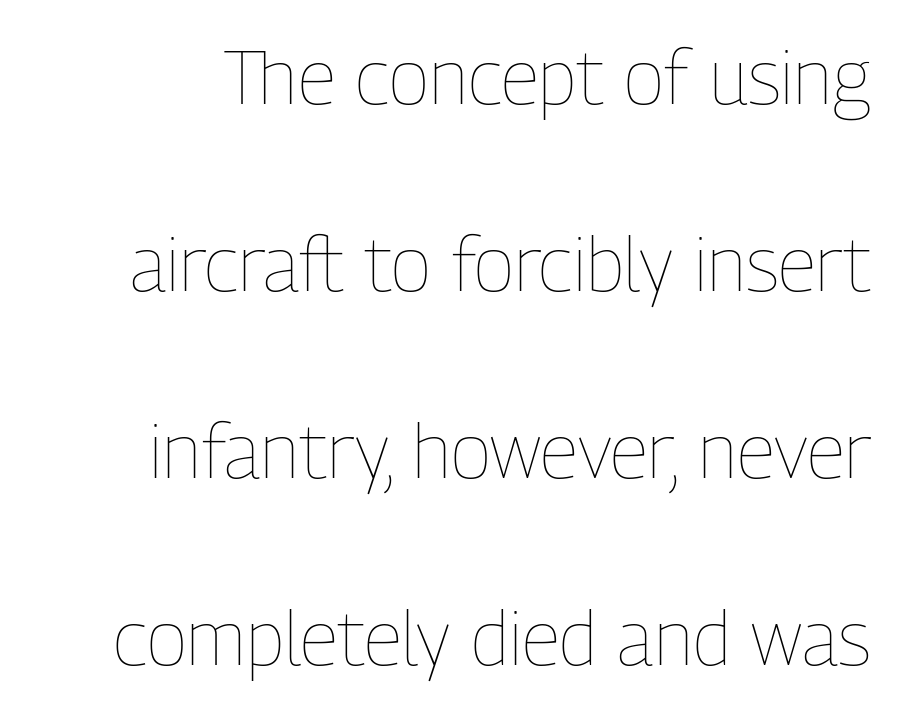
{"italic": "no", "bold": "no", "weight": "thin", "width": "condensed", "stroke_contrast": "low", "x_height": "medium", "monospaced": "no", "underline": "no", "line_spacing": "loose", "line_spacing_ratio": 2.46, "letter_spacing": "normal", "letter_spacing_em": 0.0, "glyph_px": 76}
